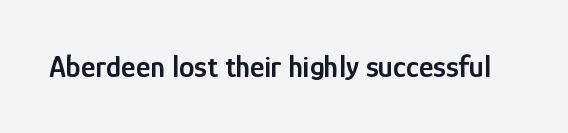
{"serif": "no", "italic": "no", "bold": "semi", "weight": "semibold", "width": "condensed", "stroke_contrast": "low", "x_height": "medium", "monospaced": "no", "underline": "no", "letter_spacing": "normal", "letter_spacing_em": 0.0, "glyph_px": 31}
